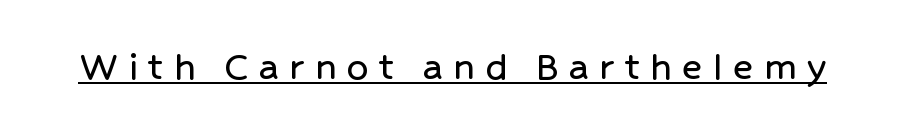
The image shows 43 px sans-serif type, upright; set unusually wide letter spacing (+0.24 em), underlined; low stroke contrast and a medium x-height.
